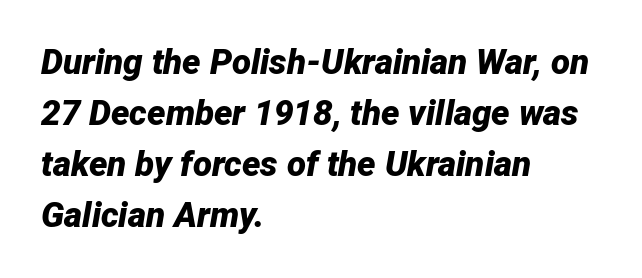
Q: Is the text bold? A: Yes.
Q: Is the text italic (slanted)? A: Yes, it leans right by about 12 degrees.
Q: Is the text underlined? A: No.
Q: How is the paragraph aligned? A: Left-aligned.
Q: Is the spacing between letters normal or unusually wide? A: Normal.
Q: Is the spacing between lines tight, normal or loose? A: Normal.
Q: Width (condensed, normal, or wide)? A: Normal.
Q: Stroke contrast? A: Low.
Q: x-height? A: Medium.
Q: Monospaced? A: No.
